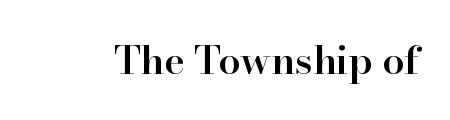
The image shows 39 px semibold serif type, upright; set normal letter spacing, not underlined; high stroke contrast and a small x-height.
